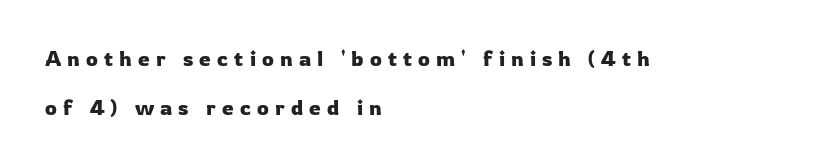
{"italic": "no", "underline": "no", "align": "left", "line_spacing": "loose", "line_spacing_ratio": 2.33, "letter_spacing": "wide", "letter_spacing_em": 0.29, "glyph_px": 21}
